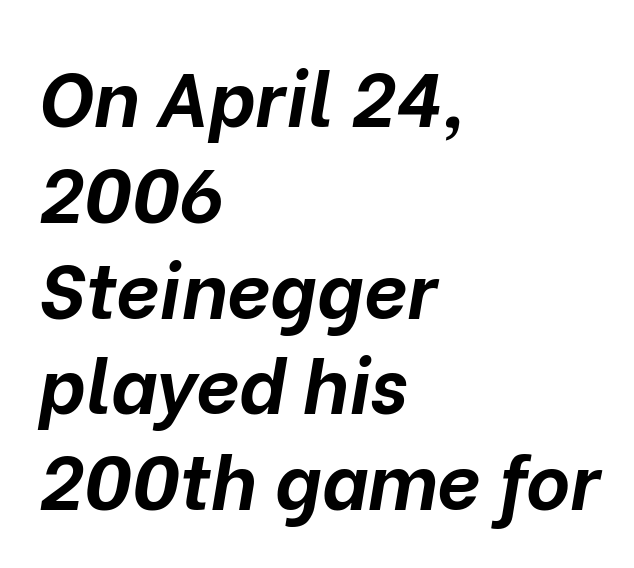
Is the letter spacing exaggerated? No — it looks like the ordinary default. Does the lettering tilt? It does — this is italic. What weight is shown? A full bold with thick strokes. Letters rest on an invisible, unmarked baseline. Spacing verdict: proportional, widths tailored to each character.
